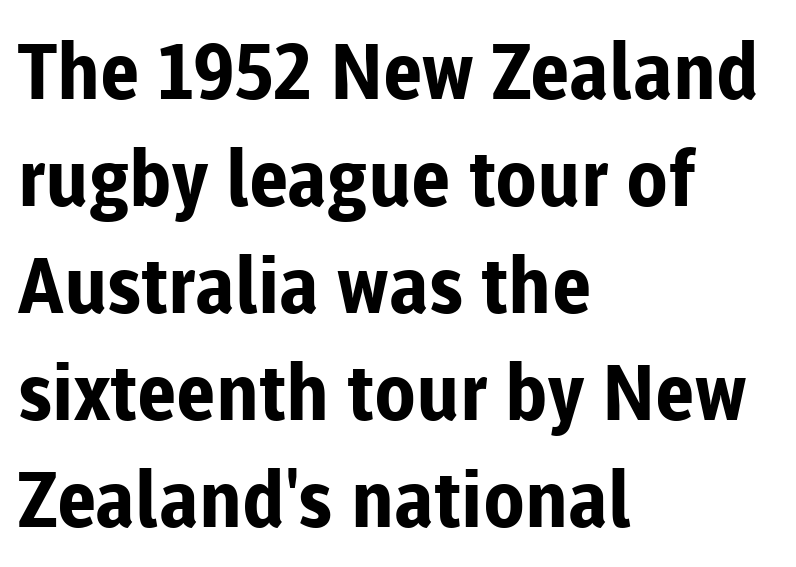
{"serif": "no", "italic": "no", "bold": "yes", "weight": "bold", "width": "normal", "stroke_contrast": "low", "x_height": "medium", "monospaced": "no", "underline": "no", "align": "left", "line_spacing": "normal", "line_spacing_ratio": 1.39, "letter_spacing": "normal", "letter_spacing_em": 0.0, "glyph_px": 77}
